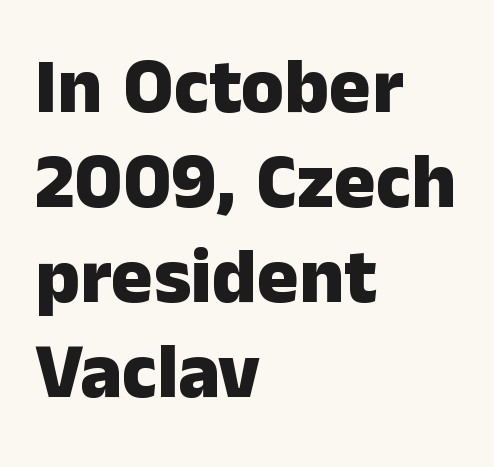
The image shows 78 px heavy sans-serif type, upright; set left-aligned, line spacing 1.22x, normal letter spacing, not underlined; low stroke contrast and a medium x-height.
